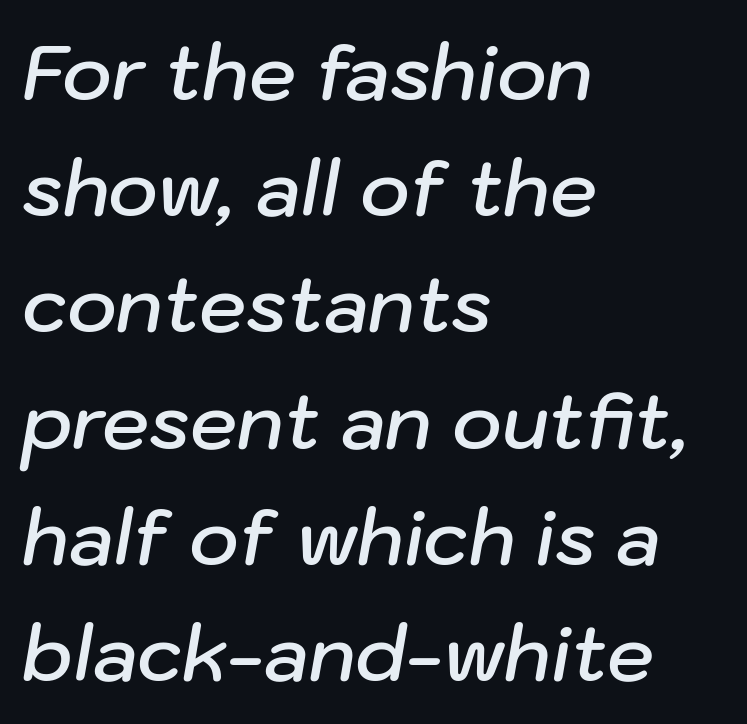
The image shows 75 px semibold type, italic (leaning right); set left-aligned, normal line spacing (1.55x), normal letter spacing, not underlined; low stroke contrast and a medium x-height.
